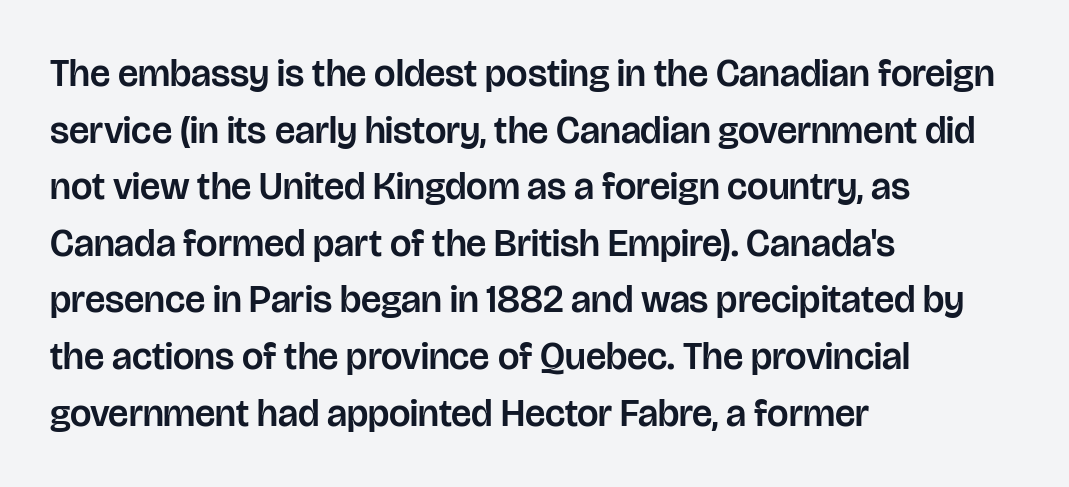
{"serif": "no", "italic": "no", "width": "normal", "stroke_contrast": "low", "x_height": "large", "monospaced": "no", "underline": "no", "align": "left", "line_spacing": "normal", "line_spacing_ratio": 1.49, "letter_spacing": "normal", "letter_spacing_em": 0.0, "glyph_px": 38}
